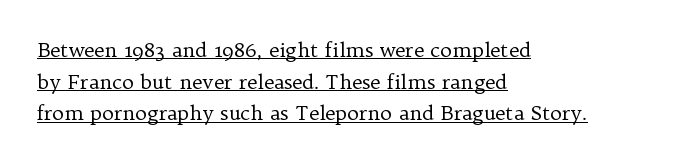
The letters stand upright; this is a roman face. No heavy texture on the line: the type isn't bold. In terms of leading, this rendering sits right in the middle. In CSS terms this would be text-align: left. How are the letters spaced? Ordinarily, with no added tracking. The glyphs are accompanied by a horizontal stroke just below them.
